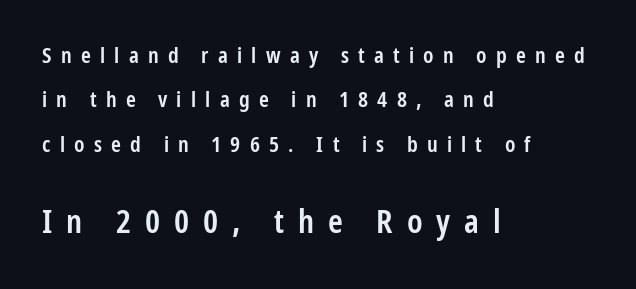
The image shows 33 px semibold, condensed sans-serif type, upright; set left-aligned, loose line spacing (2.02x), unusually wide letter spacing (+0.42 em), not underlined; the second (bottom) block is 1.5x larger; low stroke contrast and a medium x-height.
